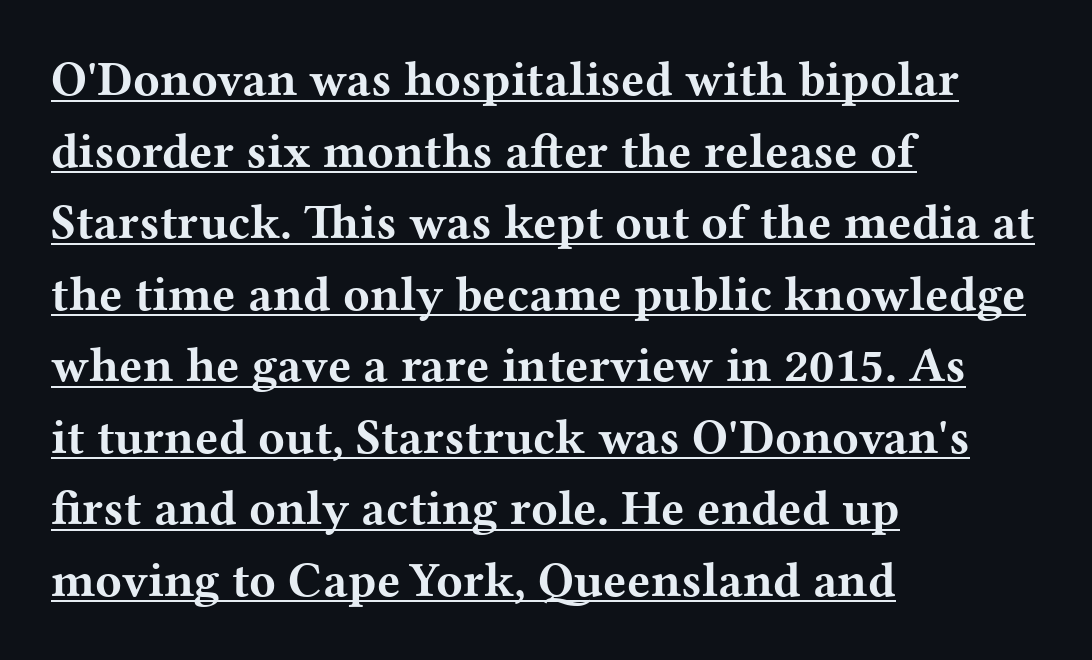
The image shows 49 px bold, wide serif type, upright; set left-aligned, normal line spacing (1.46x), normal letter spacing, underlined; medium stroke contrast and a medium x-height.
